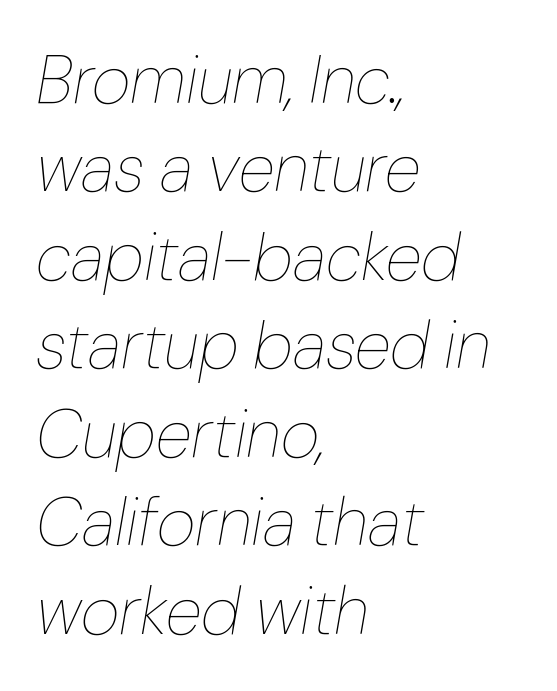
{"italic": "yes", "lean": "right", "slant_degrees": 10, "bold": "no", "weight": "thin", "width": "normal", "stroke_contrast": "low", "x_height": "medium", "monospaced": "no", "underline": "no", "align": "left", "line_spacing": "normal", "line_spacing_ratio": 1.32, "letter_spacing": "normal", "letter_spacing_em": 0.0, "glyph_px": 67}
